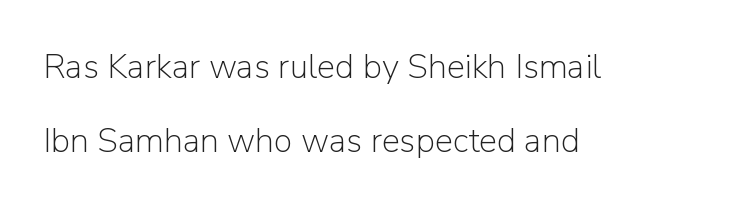
{"serif": "no", "italic": "no", "bold": "no", "weight": "light", "width": "normal", "stroke_contrast": "low", "x_height": "medium", "monospaced": "no", "underline": "no", "align": "left", "line_spacing": "loose", "line_spacing_ratio": 2.17, "letter_spacing": "normal", "letter_spacing_em": 0.0, "glyph_px": 34}
